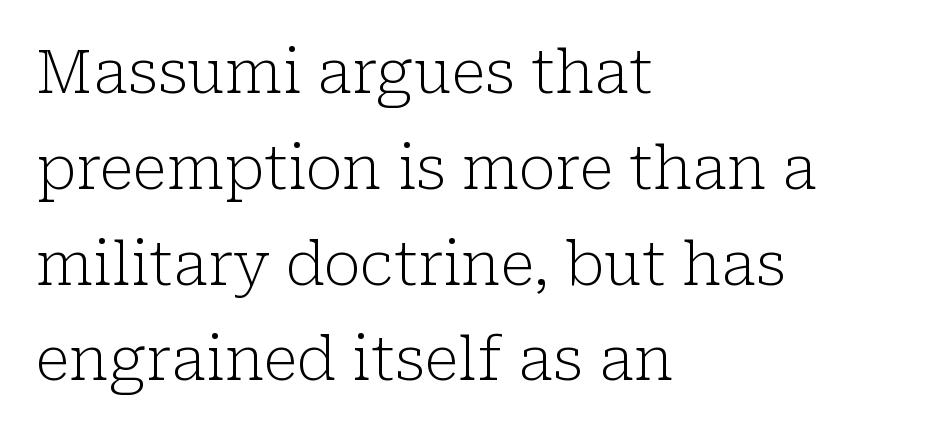
Typographically, this falls in the serif category. Students, note that the glyphs here touch the page at normal intervals. Check under the words: just untouched page. Is there any slant? The stems are plumb. All the whitespace from short lines collects on the right. Think standard paragraph weight, or any step lighter than that.
